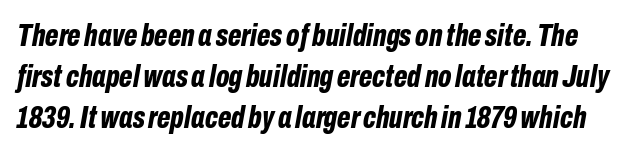
Q: Is the text bold? A: Yes.
Q: Is the text italic (slanted)? A: Yes, it leans right by about 10 degrees.
Q: Is the text underlined? A: No.
Q: Is the spacing between letters normal or unusually wide? A: Normal.
Q: Is the spacing between lines tight, normal or loose? A: Normal.
Q: Width (condensed, normal, or wide)? A: Condensed.
Q: Stroke contrast? A: Low.
Q: x-height? A: Medium.
Q: Monospaced? A: No.
